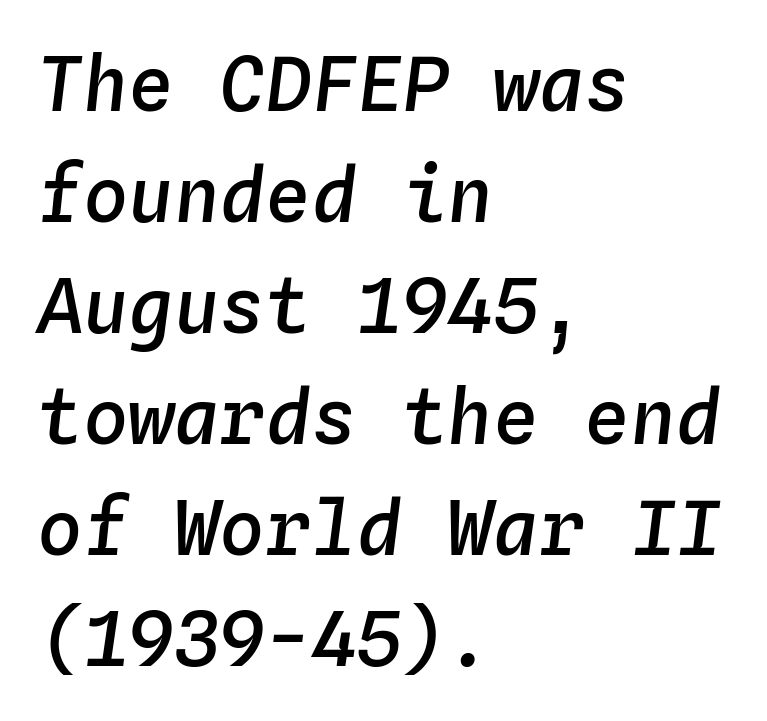
The image shows 76 px semibold type, italic (leaning right), monospaced; set left-aligned, normal line spacing (1.46x), normal letter spacing, not underlined; low stroke contrast and a medium x-height.
